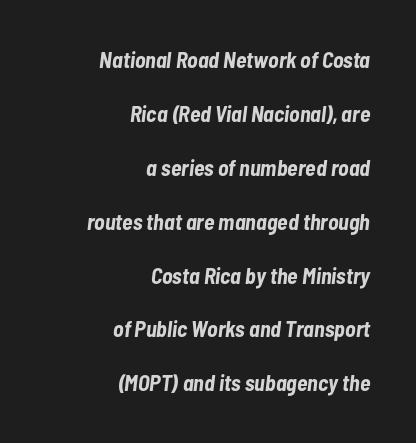
Line endings align vertically; line beginnings do not. The lettering tilts uniformly, giving the passage an italic look. What's the leading like? Stretched, with rows far apart. Compared with typical body copy, the letter spacing here is the same.
